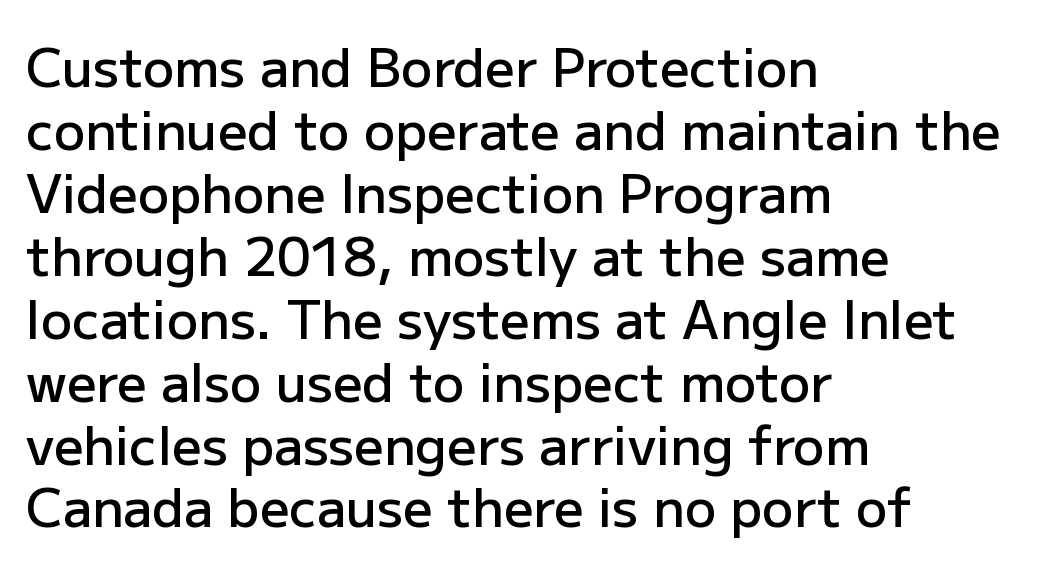
Q: Is the text bold? A: Semi-bold.
Q: Is the text italic (slanted)? A: No, it is upright.
Q: Is the typeface a serif or a sans-serif typeface? A: Sans-serif.
Q: Is the text underlined? A: No.
Q: How is the paragraph aligned? A: Left-aligned.
Q: Is the spacing between letters normal or unusually wide? A: Normal.
Q: Width (condensed, normal, or wide)? A: Normal.
Q: Stroke contrast? A: Low.
Q: x-height? A: Medium.
Q: Monospaced? A: No.
